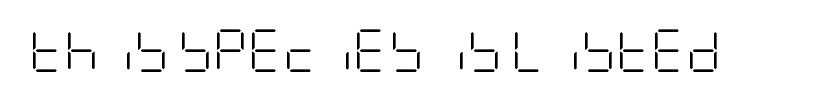
Q: Is the text bold? A: No.
Q: Is the text italic (slanted)? A: No, it is upright.
Q: Is the typeface a serif or a sans-serif typeface? A: Sans-serif.
Q: Is the text underlined? A: No.
Q: Is the spacing between letters normal or unusually wide? A: Normal.
Q: Width (condensed, normal, or wide)? A: Condensed.
Q: Stroke contrast? A: Low.
Q: x-height? A: Large.
